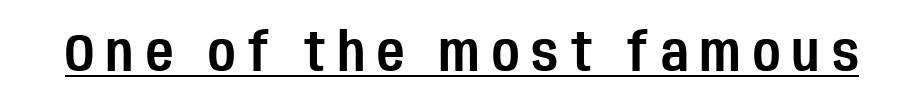
Q: Is the text italic (slanted)? A: No, it is upright.
Q: Is the typeface a serif or a sans-serif typeface? A: Sans-serif.
Q: Is the text underlined? A: Yes.
Q: Is the spacing between letters normal or unusually wide? A: Unusually wide.
Q: Width (condensed, normal, or wide)? A: Condensed.
Q: Stroke contrast? A: Low.
Q: x-height? A: Large.
Q: Monospaced? A: No.
